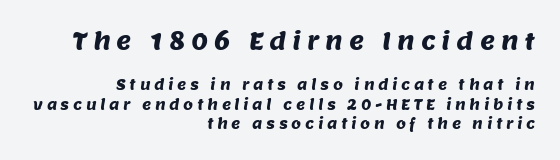
Q: Is the text underlined? A: No.
Q: How is the paragraph aligned? A: Right-aligned.
Q: Is the spacing between letters normal or unusually wide? A: Unusually wide.
Q: Is the spacing between lines tight, normal or loose? A: Normal.
Q: Which block of text is set in a larger size, the first (top) or the second (bottom)? A: The first (top) one.
